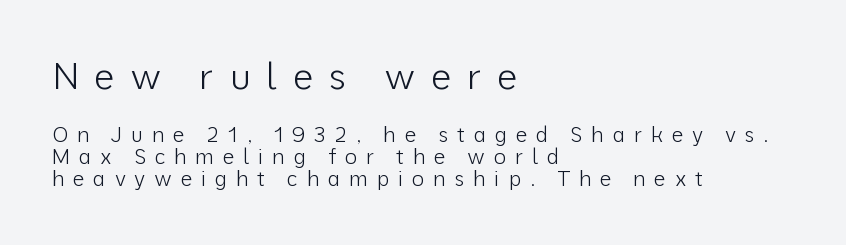
The image shows 37 px light sans-serif type, upright; set left-aligned, tight line spacing (1.06x), unusually wide letter spacing (+0.41 em), not underlined; the first (top) block is 1.76x larger; low stroke contrast and a medium x-height.
